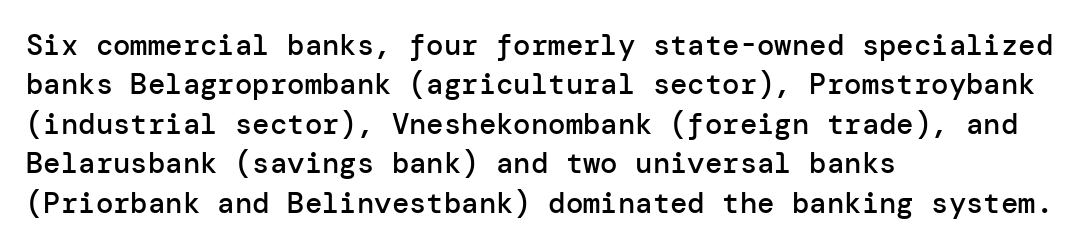
The image shows 29 px semibold sans-serif type, upright; set left-aligned, normal line spacing (1.36x), normal letter spacing, not underlined; low stroke contrast and a medium x-height.
